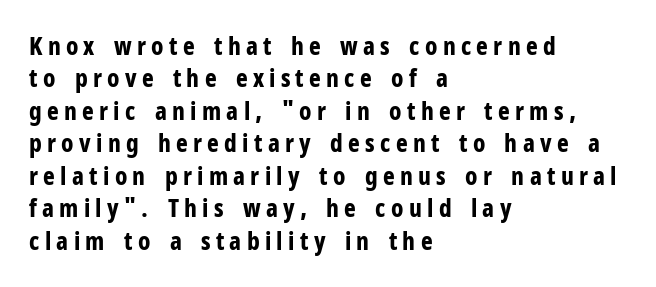
Q: Is the text bold? A: Yes.
Q: Is the text italic (slanted)? A: No, it is upright.
Q: Is the text underlined? A: No.
Q: How is the paragraph aligned? A: Left-aligned.
Q: Is the spacing between letters normal or unusually wide? A: Unusually wide.
Q: Is the spacing between lines tight, normal or loose? A: Normal.
